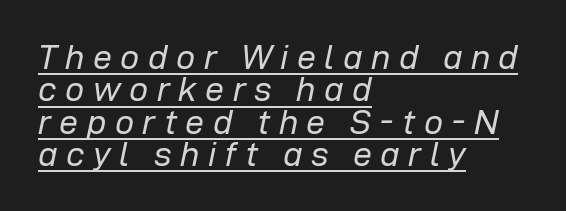
{"italic": "yes", "lean": "right", "slant_degrees": 12, "bold": "no", "weight": "regular", "width": "normal", "stroke_contrast": "low", "x_height": "medium", "monospaced": "no", "underline": "yes", "align": "left", "line_spacing": "tight", "line_spacing_ratio": 0.95, "letter_spacing": "wide", "letter_spacing_em": 0.25, "glyph_px": 34}
